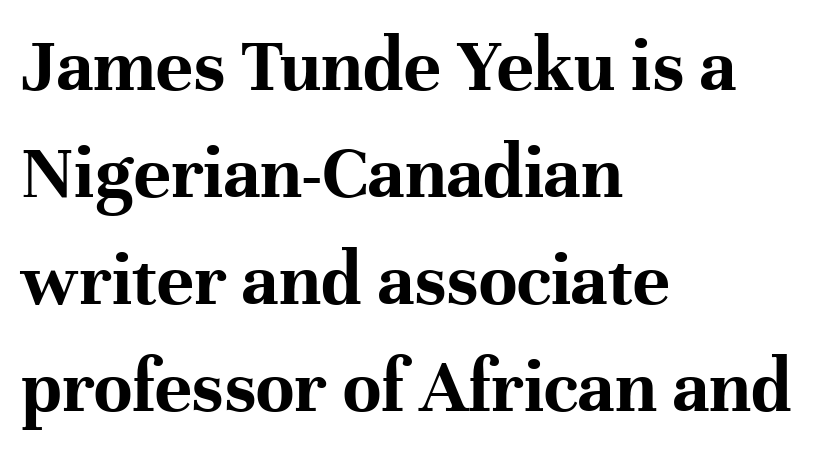
{"serif": "yes", "italic": "no", "bold": "yes", "weight": "bold", "width": "normal", "stroke_contrast": "high", "x_height": "medium", "monospaced": "no", "underline": "no", "align": "left", "line_spacing": "normal", "line_spacing_ratio": 1.37, "letter_spacing": "normal", "letter_spacing_em": 0.0, "glyph_px": 78}
